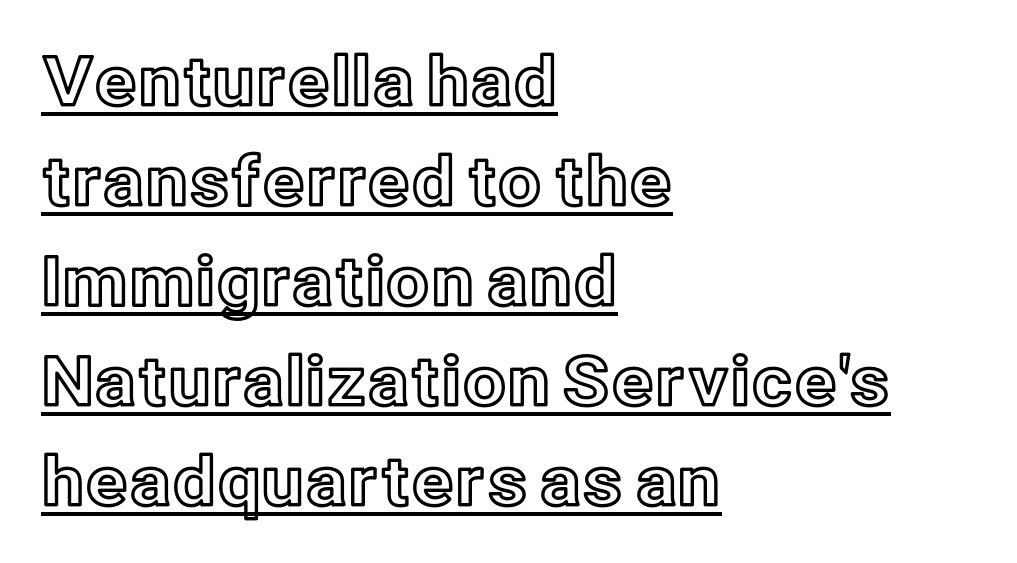
{"italic": "no", "width": "normal", "x_height": "medium", "monospaced": "no", "underline": "yes", "align": "left", "line_spacing": "normal", "line_spacing_ratio": 1.47, "letter_spacing": "normal", "letter_spacing_em": 0.0, "glyph_px": 68}
